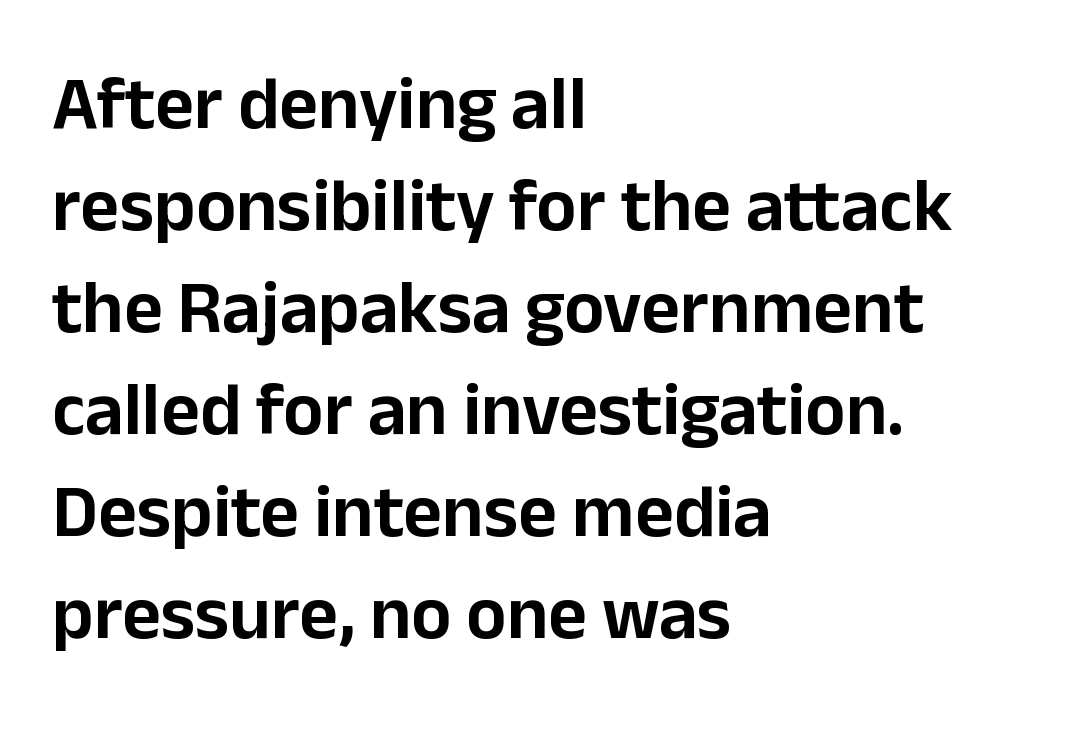
{"serif": "no", "italic": "no", "width": "normal", "stroke_contrast": "low", "x_height": "medium", "monospaced": "no", "underline": "no", "align": "left", "line_spacing": "normal", "line_spacing_ratio": 1.36, "letter_spacing": "normal", "letter_spacing_em": 0.0, "glyph_px": 75}
